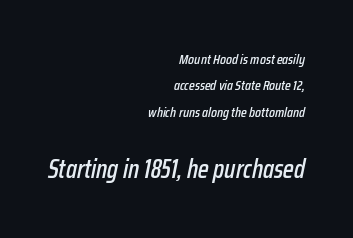
The image shows 26 px text type, italic (leaning right); set right-aligned, line spacing 1.88x, normal letter spacing, not underlined; the second (bottom) block is 1.86x larger.
